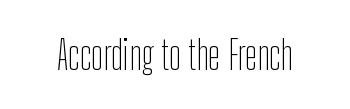
{"serif": "no", "italic": "no", "bold": "no", "weight": "thin", "width": "condensed", "stroke_contrast": "low", "x_height": "medium", "monospaced": "no", "underline": "no", "letter_spacing": "normal", "letter_spacing_em": 0.0, "glyph_px": 40}
